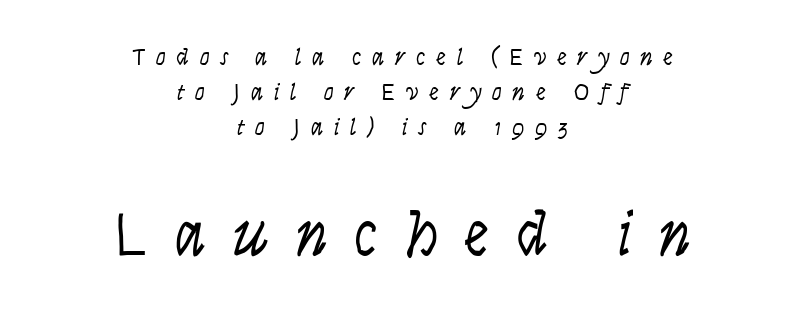
The image shows 63 px light, condensed sans-serif type; set centered, normal line spacing (1.4x), unusually wide letter spacing (+0.42 em), not underlined; the second (bottom) block is 2.52x larger; low stroke contrast and a large x-height.
